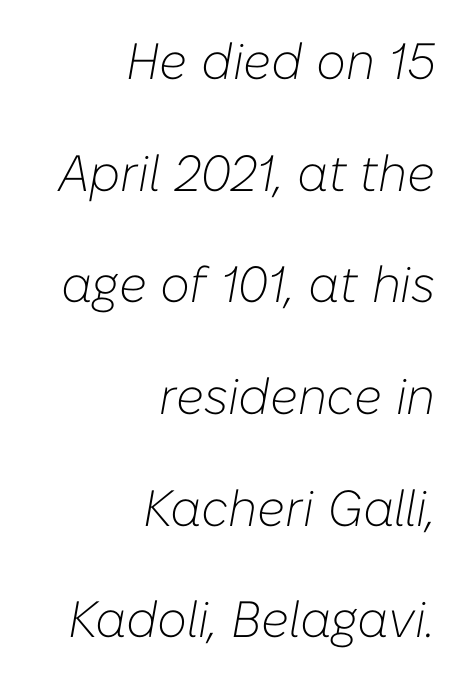
Q: Is the text bold? A: No.
Q: Is the text italic (slanted)? A: Yes, it leans right by about 10 degrees.
Q: Is the text underlined? A: No.
Q: How is the paragraph aligned? A: Right-aligned.
Q: Is the spacing between letters normal or unusually wide? A: Normal.
Q: Is the spacing between lines tight, normal or loose? A: Loose.
Q: Width (condensed, normal, or wide)? A: Normal.
Q: Stroke contrast? A: Low.
Q: x-height? A: Medium.
Q: Monospaced? A: No.
